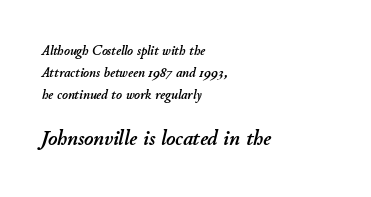
{"italic": "yes", "lean": "right", "slant_degrees": 11, "underline": "no", "align": "left", "line_spacing": "normal", "line_spacing_ratio": 1.57, "letter_spacing": "normal", "letter_spacing_em": 0.0, "larger_block": "second", "size_ratio": 1.57, "glyph_px": 22}
